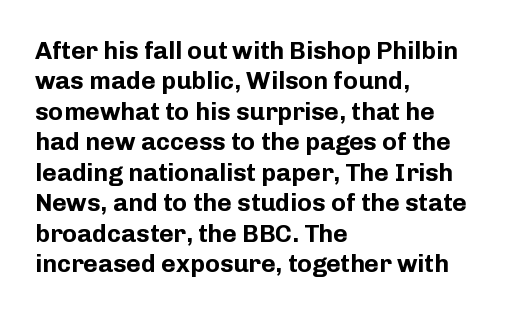
{"italic": "no", "bold": "yes", "underline": "no", "align": "left", "line_spacing_ratio": 1.22, "letter_spacing": "normal", "letter_spacing_em": 0.0, "glyph_px": 25}
